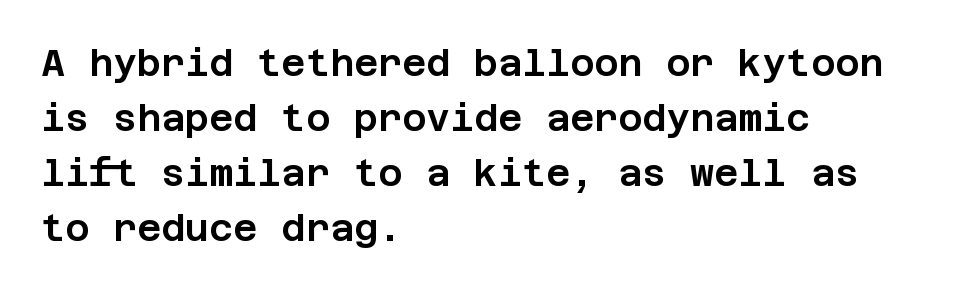
The image shows 37 px sans-serif type, upright; set left-aligned, normal line spacing (1.49x), normal letter spacing, not underlined; low stroke contrast and a large x-height.
